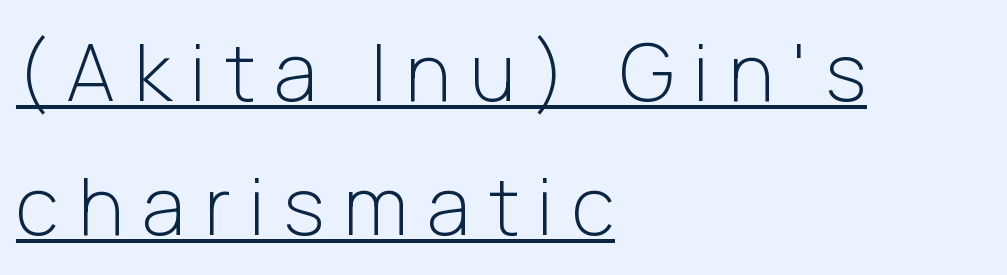
Q: Is the text bold? A: No.
Q: Is the text italic (slanted)? A: No, it is upright.
Q: Is the typeface a serif or a sans-serif typeface? A: Sans-serif.
Q: Is the text underlined? A: Yes.
Q: How is the paragraph aligned? A: Left-aligned.
Q: Is the spacing between letters normal or unusually wide? A: Unusually wide.
Q: Is the spacing between lines tight, normal or loose? A: Normal.
Q: Width (condensed, normal, or wide)? A: Normal.
Q: Stroke contrast? A: Low.
Q: x-height? A: Medium.
Q: Monospaced? A: No.
